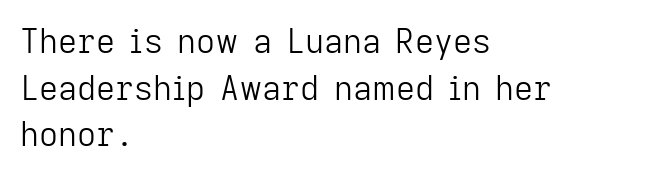
The passage shown is typed in a proportional face where columns would drift. The letters carry no serifs — their stems end cleanly without finishing strokes. Compared with typical paragraphs, the rows here are spaced about the same. The face used here is rendered with its standard letterfit. Bare-footed words on every line. The lettering stays uniformly vertical, giving the passage a roman look.
